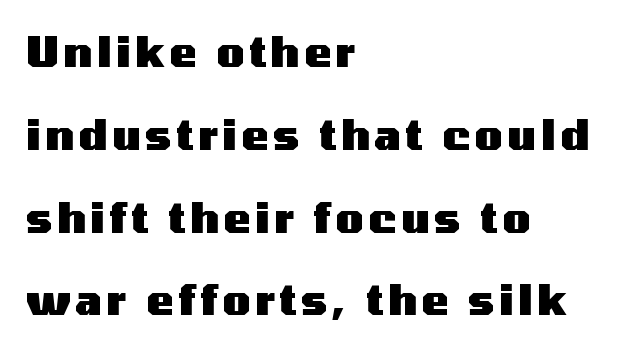
The image shows 41 px heavy, wide sans-serif type, upright; set left-aligned, loose line spacing (2.02x), not underlined; medium stroke contrast and a medium x-height.
